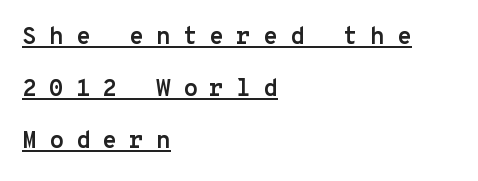
The image shows 24 px bold type, upright; set left-aligned, loose line spacing (2.17x), unusually wide letter spacing (+0.5 em), underlined.
